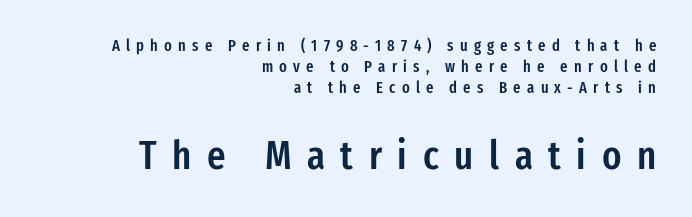
Q: Is the text bold? A: Semi-bold.
Q: Is the text italic (slanted)? A: No, it is upright.
Q: Is the typeface a serif or a sans-serif typeface? A: Sans-serif.
Q: Is the text underlined? A: No.
Q: How is the paragraph aligned? A: Right-aligned.
Q: Is the spacing between letters normal or unusually wide? A: Unusually wide.
Q: Is the spacing between lines tight, normal or loose? A: Normal.
Q: Which block of text is set in a larger size, the first (top) or the second (bottom)? A: The second (bottom) one.
Q: Width (condensed, normal, or wide)? A: Condensed.
Q: Stroke contrast? A: Low.
Q: x-height? A: Medium.
Q: Monospaced? A: No.
